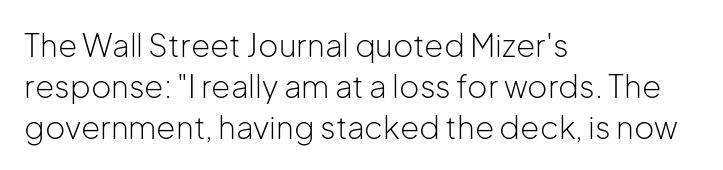
Q: Is the text bold? A: No.
Q: Is the text italic (slanted)? A: No, it is upright.
Q: Is the typeface a serif or a sans-serif typeface? A: Sans-serif.
Q: Is the text underlined? A: No.
Q: How is the paragraph aligned? A: Left-aligned.
Q: Is the spacing between letters normal or unusually wide? A: Normal.
Q: Is the spacing between lines tight, normal or loose? A: Normal.
Q: Width (condensed, normal, or wide)? A: Normal.
Q: Stroke contrast? A: Low.
Q: x-height? A: Medium.
Q: Monospaced? A: No.
